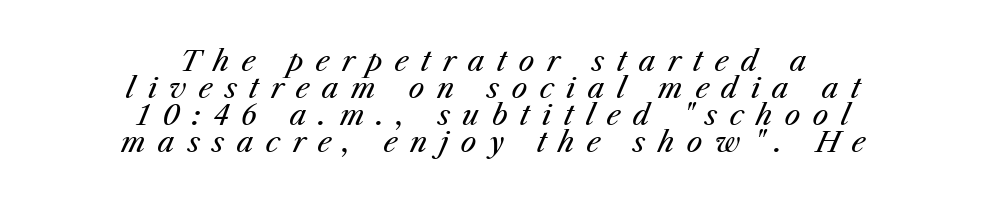
Q: Is the text bold? A: No.
Q: Is the text italic (slanted)? A: Yes, it leans right by about 25 degrees.
Q: Is the text underlined? A: No.
Q: How is the paragraph aligned? A: Centered.
Q: Is the spacing between letters normal or unusually wide? A: Unusually wide.
Q: Is the spacing between lines tight, normal or loose? A: Tight.
Q: Width (condensed, normal, or wide)? A: Normal.
Q: Stroke contrast? A: Medium.
Q: x-height? A: Medium.
Q: Monospaced? A: No.
